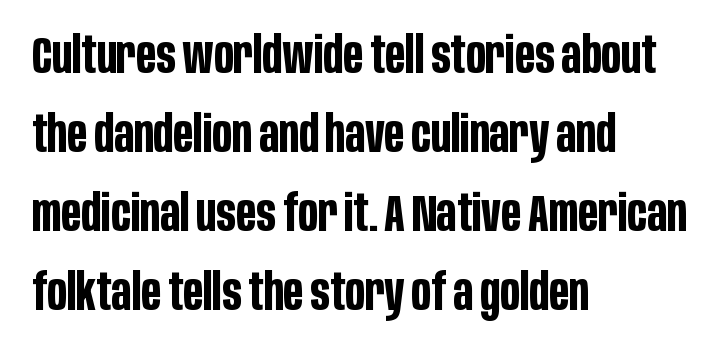
A clean baseline with only descenders dipping below it. Each letter's strokes conclude bluntly, with no projecting serifs. Is the block centered? No — it sits flush against the left margin. Looks like regular typesetting: each glyph gets only the width it needs. The typesetting leans heavy: a genuine bold.
